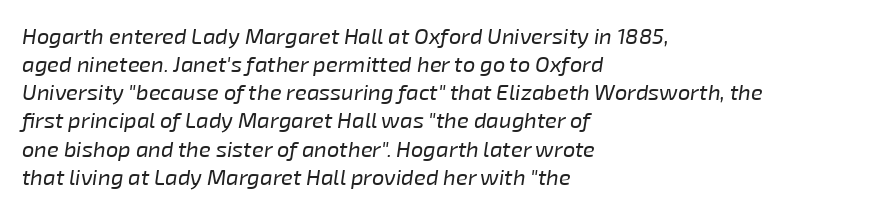
{"italic": "yes", "lean": "right", "slant_degrees": 8, "bold": "no", "underline": "no", "align": "left", "line_spacing": "normal", "line_spacing_ratio": 1.28, "letter_spacing": "normal", "letter_spacing_em": 0.0, "glyph_px": 22}
